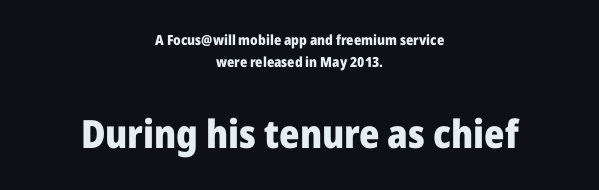
{"serif": "no", "italic": "no", "bold": "yes", "weight": "heavy", "width": "normal", "stroke_contrast": "low", "x_height": "medium", "monospaced": "no", "underline": "no", "align": "center", "line_spacing": "normal", "line_spacing_ratio": 1.6, "letter_spacing": "normal", "letter_spacing_em": 0.0, "larger_block": "second", "size_ratio": 2.79, "glyph_px": 39}
